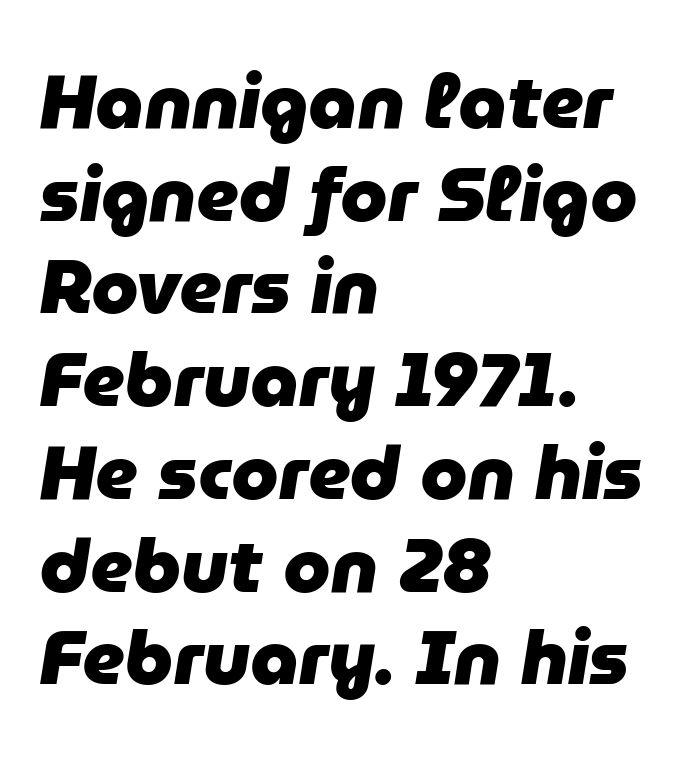
The foot of each line stays bare and open. Designer's note — italics engaged. Every letter is thick-stroked: bold, no question. Short note: letters normally spaced.
